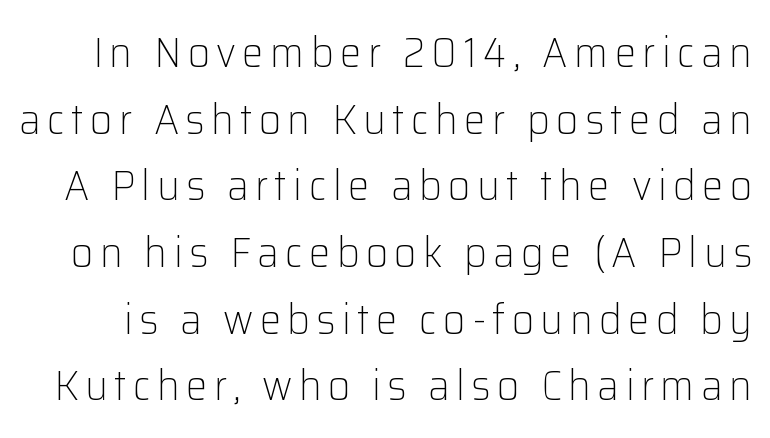
The image shows 43 px light sans-serif type, upright; set normal line spacing (1.55x), not underlined; low stroke contrast and a medium x-height.
